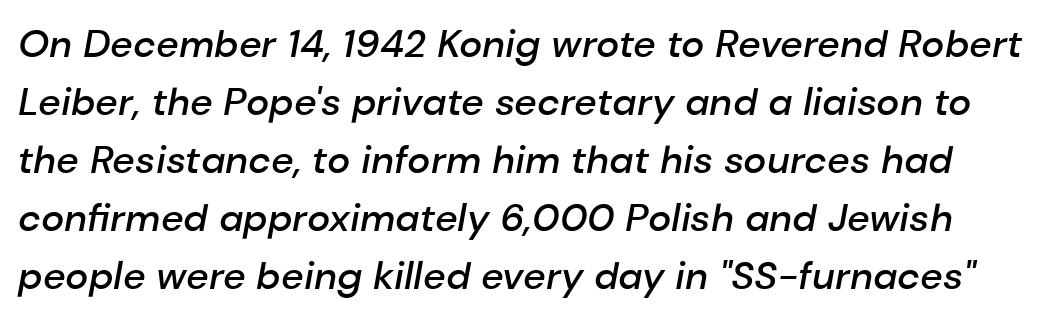
A clean baseline with only descenders dipping below it. Line spacing here is normal. These lines were composed using italics. Spacing verdict: proportional, widths tailored to each character. Characters follow at the spacing the type designer built in.
